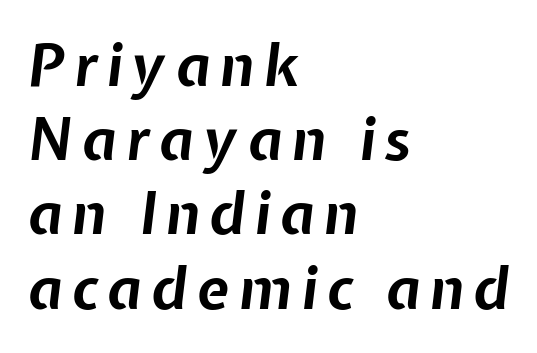
Q: Is the text bold? A: Yes.
Q: Is the text italic (slanted)? A: Yes, it leans right by about 7 degrees.
Q: Is the text underlined? A: No.
Q: How is the paragraph aligned? A: Left-aligned.
Q: Is the spacing between lines tight, normal or loose? A: Normal.
Q: Width (condensed, normal, or wide)? A: Normal.
Q: Stroke contrast? A: Low.
Q: x-height? A: Medium.
Q: Monospaced? A: No.
